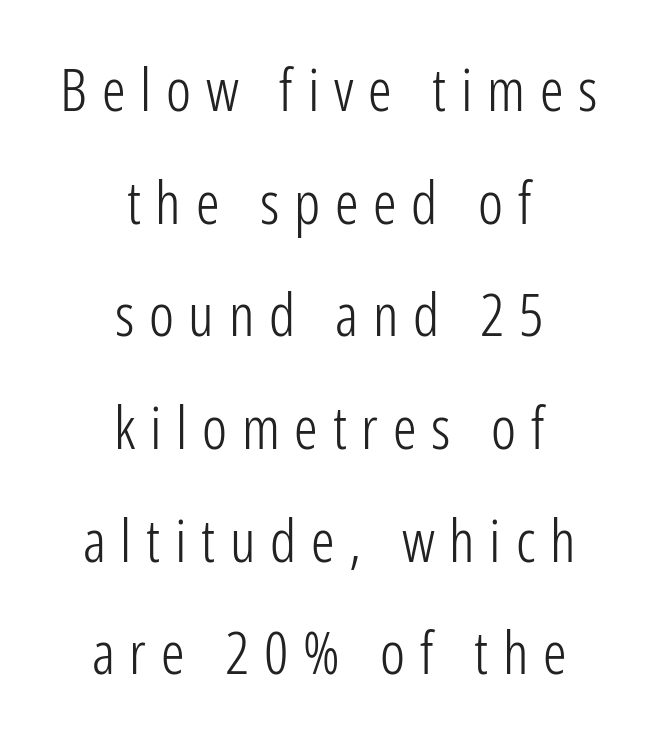
The image shows 59 px light, condensed sans-serif type, upright; set centered, loose line spacing (1.91x), unusually wide letter spacing (+0.25 em), not underlined; low stroke contrast and a medium x-height.
